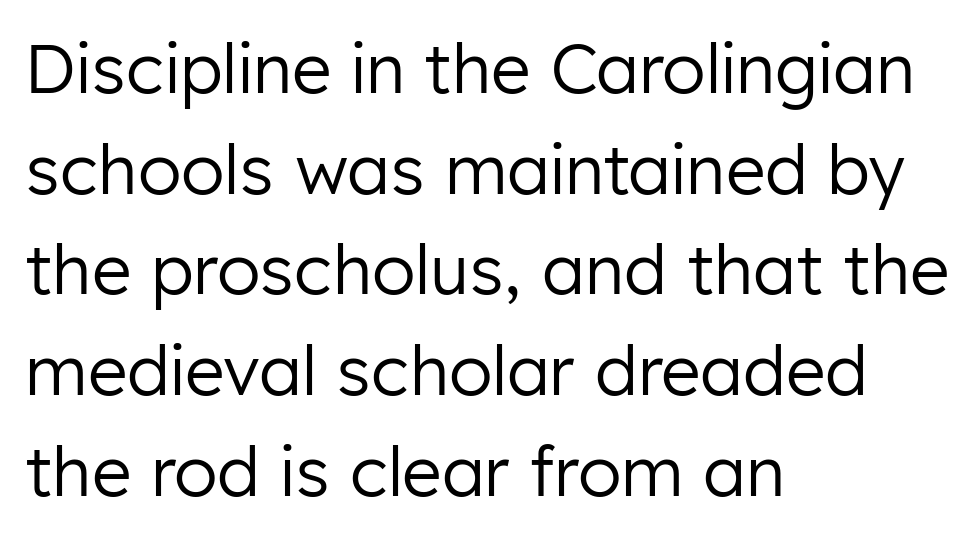
Q: Is the text bold? A: No.
Q: Is the text italic (slanted)? A: No, it is upright.
Q: Is the typeface a serif or a sans-serif typeface? A: Sans-serif.
Q: Is the text underlined? A: No.
Q: How is the paragraph aligned? A: Left-aligned.
Q: Is the spacing between letters normal or unusually wide? A: Normal.
Q: Is the spacing between lines tight, normal or loose? A: Normal.
Q: Width (condensed, normal, or wide)? A: Normal.
Q: Stroke contrast? A: Low.
Q: x-height? A: Medium.
Q: Monospaced? A: No.
